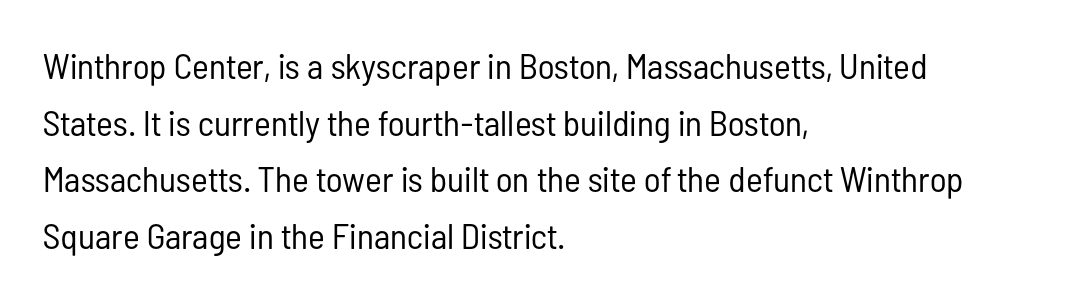
The image shows 36 px regular-weight, condensed sans-serif type, upright; set left-aligned, normal line spacing (1.57x), normal letter spacing, not underlined; low stroke contrast and a medium x-height.
